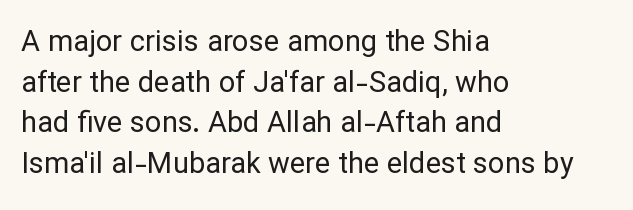
No word sits above an underline. The typography opts for an upright posture over an oblique one. Examine the stroke ends and you'll find no serifs. Summary of vertical rhythm: regular, with standard interline spacing. Stroke mass is kept to a normal reading level or below.
